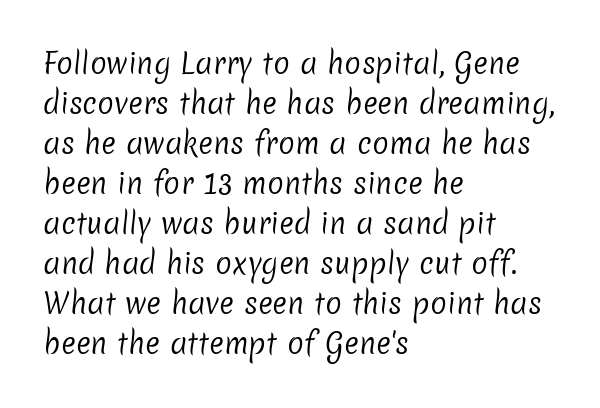
The image shows 28 px regular-weight sans-serif type; set left-aligned, normal line spacing (1.43x), normal letter spacing, not underlined; low stroke contrast and a medium x-height.
